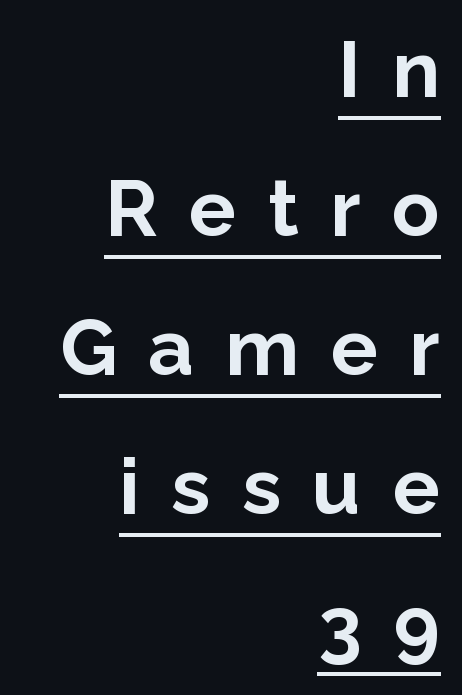
Q: Is the text bold? A: Yes.
Q: Is the text italic (slanted)? A: No, it is upright.
Q: Is the typeface a serif or a sans-serif typeface? A: Sans-serif.
Q: Is the text underlined? A: Yes.
Q: How is the paragraph aligned? A: Right-aligned.
Q: Is the spacing between letters normal or unusually wide? A: Unusually wide.
Q: Width (condensed, normal, or wide)? A: Normal.
Q: Stroke contrast? A: Low.
Q: x-height? A: Medium.
Q: Monospaced? A: No.
